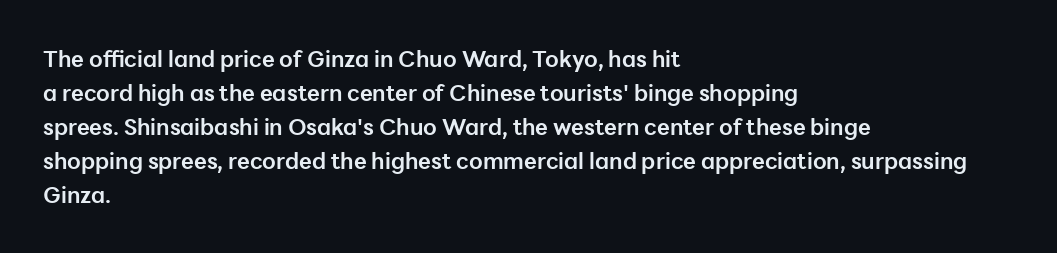
The lettering holds an erect, upright posture throughout. No word sits above an underline. Thick stems and heavy bowls — unmistakably bold. How are the letters spaced? Ordinarily, with no added tracking. Line beginnings align vertically; line endings do not.
